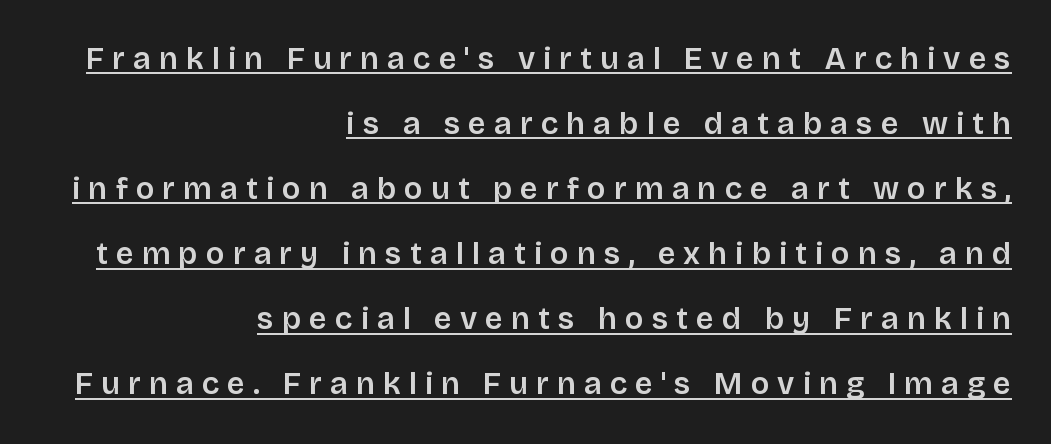
Q: Is the text italic (slanted)? A: No, it is upright.
Q: Is the typeface a serif or a sans-serif typeface? A: Sans-serif.
Q: Is the text underlined? A: Yes.
Q: How is the paragraph aligned? A: Right-aligned.
Q: Is the spacing between letters normal or unusually wide? A: Unusually wide.
Q: Is the spacing between lines tight, normal or loose? A: Loose.
Q: Width (condensed, normal, or wide)? A: Normal.
Q: Stroke contrast? A: Low.
Q: x-height? A: Large.
Q: Monospaced? A: No.
